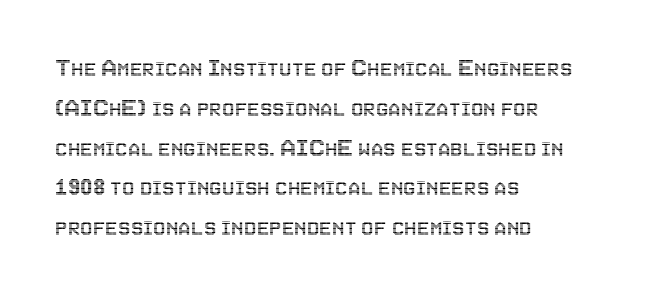
{"italic": "no", "width": "condensed", "x_height": "large", "monospaced": "no", "underline": "no", "align": "left", "line_spacing": "normal", "line_spacing_ratio": 1.42, "letter_spacing": "normal", "letter_spacing_em": 0.0, "glyph_px": 28}
